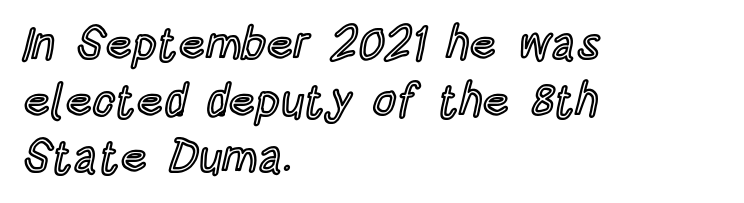
Q: Is the text italic (slanted)? A: Yes.
Q: Is the text underlined? A: No.
Q: How is the paragraph aligned? A: Left-aligned.
Q: Is the spacing between letters normal or unusually wide? A: Normal.
Q: Width (condensed, normal, or wide)? A: Condensed.
Q: x-height? A: Large.
Q: Monospaced? A: No.
